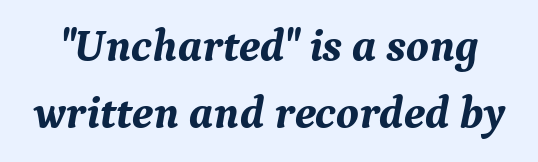
The image shows 45 px bold serif type, italic (leaning right); set normal line spacing (1.49x), normal letter spacing, not underlined; medium stroke contrast and a medium x-height.
